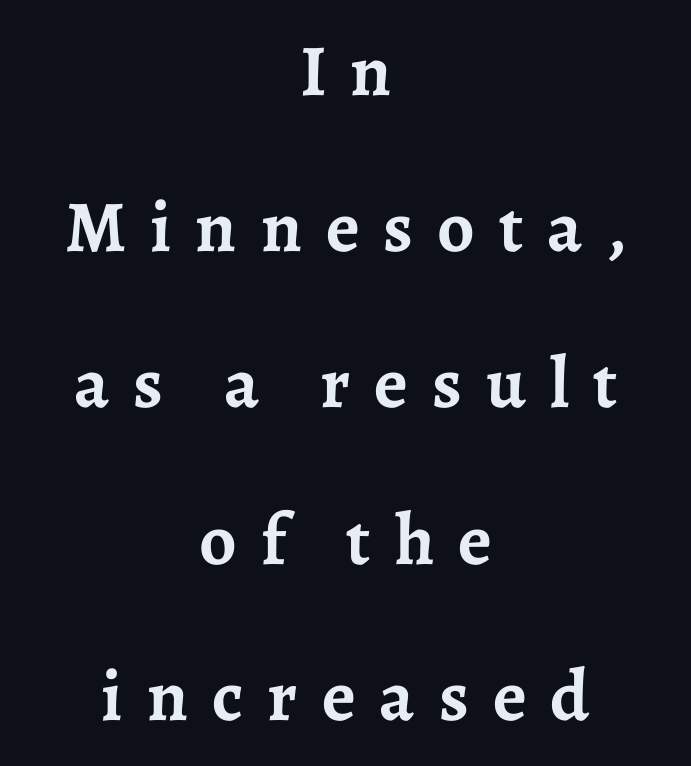
The vertical gap from one line to the next is large. The text block is weighted toward neither margin, spreading evenly from the middle. Someone cranked the tracking dial way up on this one. The sample has been set heavy, in full bold. Tall strokes in this sample are plumb rather than angled.
